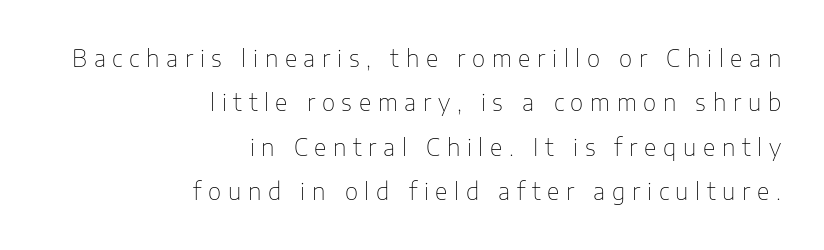
Q: Is the text bold? A: No.
Q: Is the text italic (slanted)? A: No, it is upright.
Q: Is the text underlined? A: No.
Q: How is the paragraph aligned? A: Right-aligned.
Q: Is the spacing between letters normal or unusually wide? A: Unusually wide.
Q: Is the spacing between lines tight, normal or loose? A: Loose.
